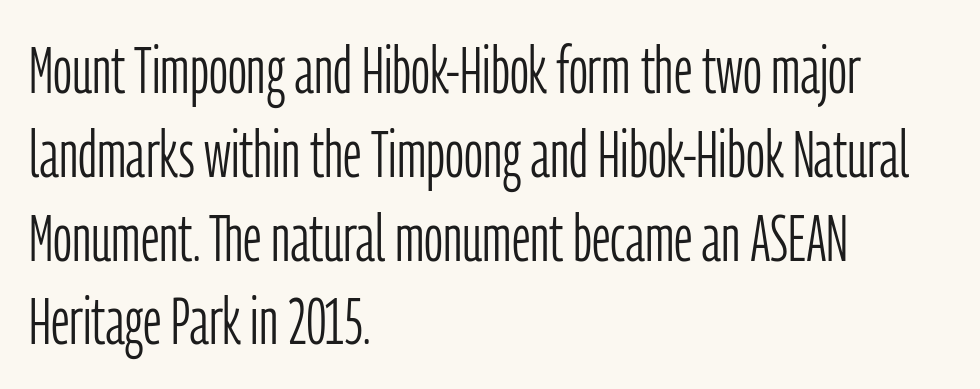
Q: Is the text bold? A: No.
Q: Is the text italic (slanted)? A: No, it is upright.
Q: Is the typeface a serif or a sans-serif typeface? A: Sans-serif.
Q: Is the text underlined? A: No.
Q: How is the paragraph aligned? A: Left-aligned.
Q: Is the spacing between letters normal or unusually wide? A: Normal.
Q: Is the spacing between lines tight, normal or loose? A: Normal.
Q: Width (condensed, normal, or wide)? A: Condensed.
Q: Stroke contrast? A: Low.
Q: x-height? A: Medium.
Q: Monospaced? A: No.
